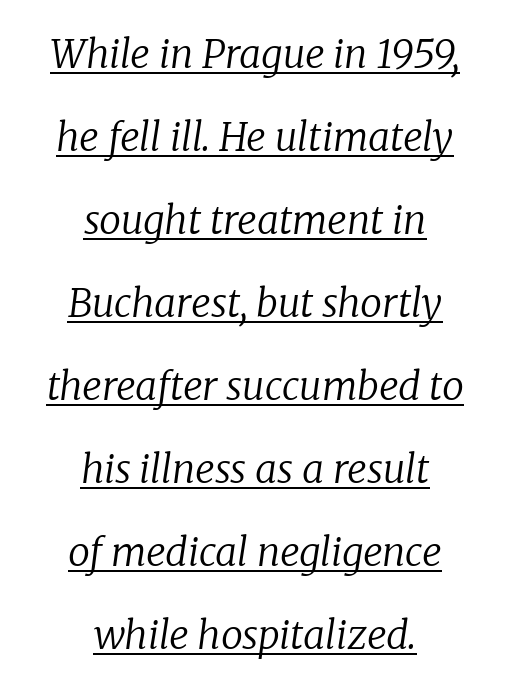
{"serif": "yes", "italic": "yes", "lean": "right", "slant_degrees": 8, "bold": "no", "weight": "regular", "width": "normal", "stroke_contrast": "low", "x_height": "medium", "monospaced": "no", "underline": "yes", "align": "center", "line_spacing": "loose", "line_spacing_ratio": 2.13, "letter_spacing": "normal", "letter_spacing_em": 0.0, "glyph_px": 39}
